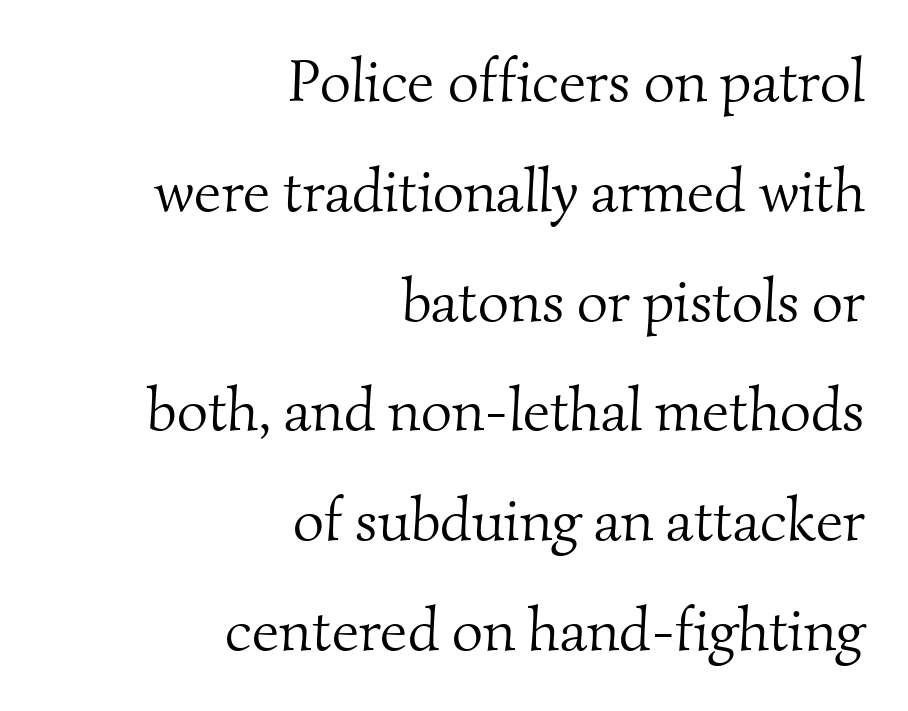
Small tapered or slab feet sit at the stroke ends, so this counts as serif. Spacing verdict: proportional, widths tailored to each character. Horizontal alignment here is rightward, an uncommon choice for prose. This reads as an unemphasized weight, regular at the heaviest.
